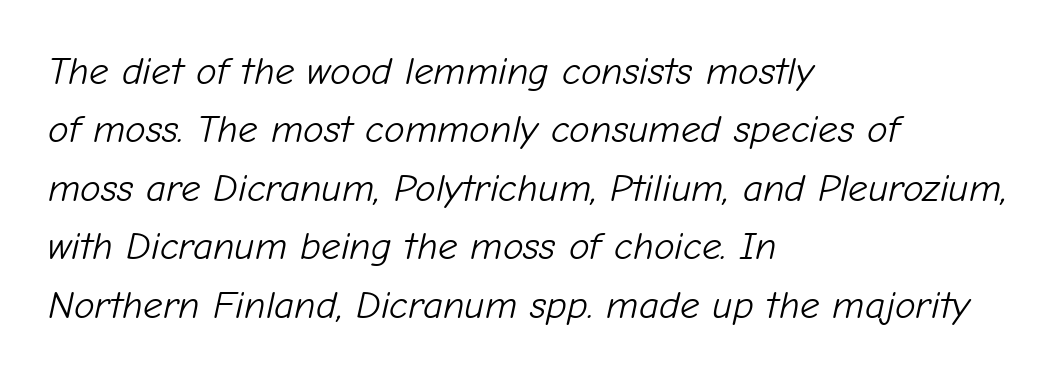
{"italic": "yes", "lean": "right", "slant_degrees": 12, "bold": "no", "weight": "light", "width": "normal", "stroke_contrast": "low", "x_height": "medium", "monospaced": "no", "underline": "no", "align": "left", "line_spacing": "normal", "line_spacing_ratio": 1.5, "letter_spacing": "normal", "letter_spacing_em": 0.0, "glyph_px": 39}
